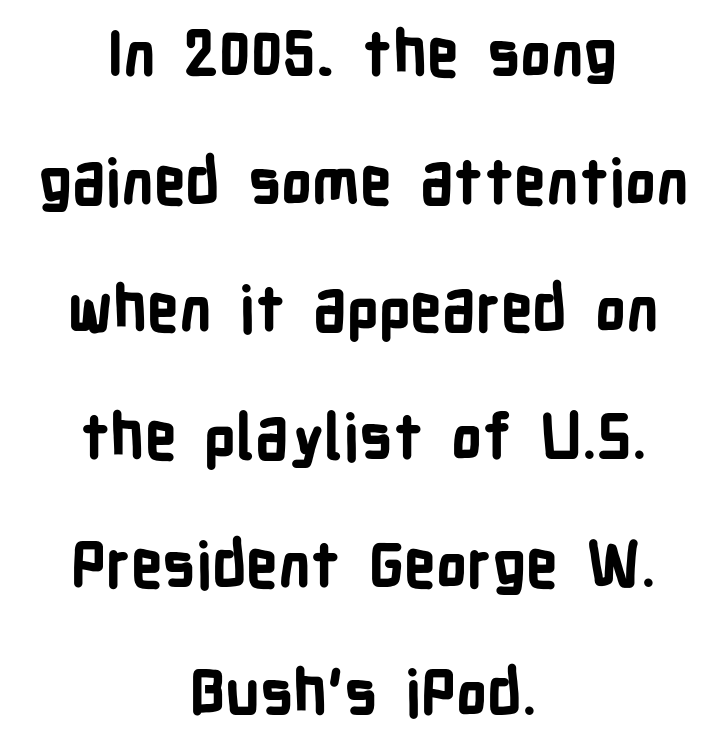
Q: Is the text bold? A: Yes.
Q: Is the text italic (slanted)? A: No, it is upright.
Q: Is the typeface a serif or a sans-serif typeface? A: Sans-serif.
Q: Is the text underlined? A: No.
Q: How is the paragraph aligned? A: Centered.
Q: Is the spacing between letters normal or unusually wide? A: Normal.
Q: Is the spacing between lines tight, normal or loose? A: Loose.
Q: Width (condensed, normal, or wide)? A: Condensed.
Q: Stroke contrast? A: Low.
Q: x-height? A: Medium.
Q: Monospaced? A: No.
